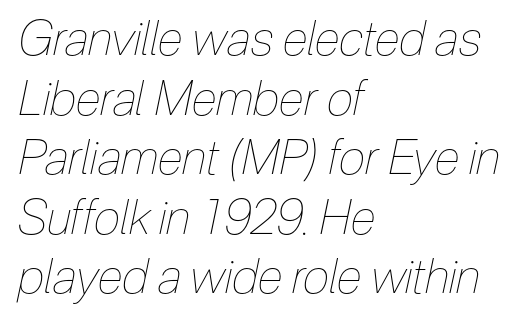
{"italic": "yes", "lean": "right", "slant_degrees": 12, "bold": "no", "weight": "thin", "width": "condensed", "stroke_contrast": "low", "x_height": "medium", "monospaced": "no", "underline": "no", "align": "left", "line_spacing_ratio": 1.24, "letter_spacing": "normal", "letter_spacing_em": 0.0, "glyph_px": 48}
